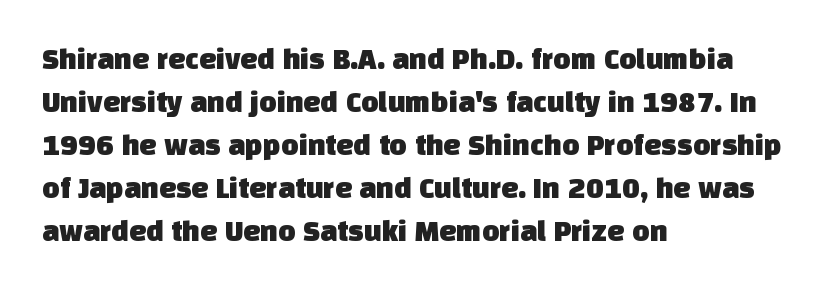
{"serif": "no", "width": "normal", "stroke_contrast": "low", "x_height": "large", "monospaced": "no", "underline": "no", "align": "left", "line_spacing": "normal", "line_spacing_ratio": 1.43, "letter_spacing": "normal", "letter_spacing_em": 0.0, "glyph_px": 30}
